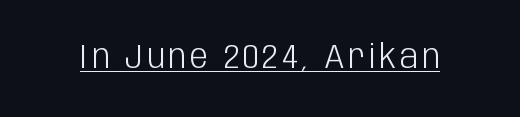
The words here are underlined. Posture: straight, roman, zero tilt. No feet cap the strokes, marking this as sans-serif type. Note the varied advance widths — an 'i' is clearly narrower than an 'm'. Caption: face not bold, strokes unweighted.
